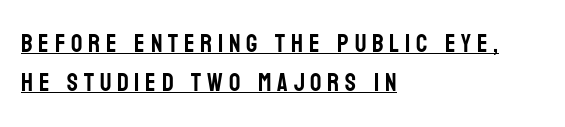
{"italic": "no", "underline": "yes", "align": "left", "line_spacing": "normal", "line_spacing_ratio": 1.55, "letter_spacing": "wide", "letter_spacing_em": 0.23, "glyph_px": 25}
